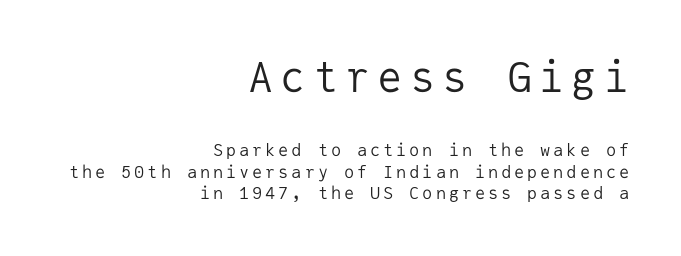
Q: Is the text bold? A: No.
Q: Is the text italic (slanted)? A: No, it is upright.
Q: Is the typeface a serif or a sans-serif typeface? A: Sans-serif.
Q: Is the text underlined? A: No.
Q: How is the paragraph aligned? A: Right-aligned.
Q: Is the spacing between lines tight, normal or loose? A: Normal.
Q: Which block of text is set in a larger size, the first (top) or the second (bottom)? A: The first (top) one.
Q: Width (condensed, normal, or wide)? A: Normal.
Q: Stroke contrast? A: Low.
Q: x-height? A: Medium.
Q: Monospaced? A: Yes.
